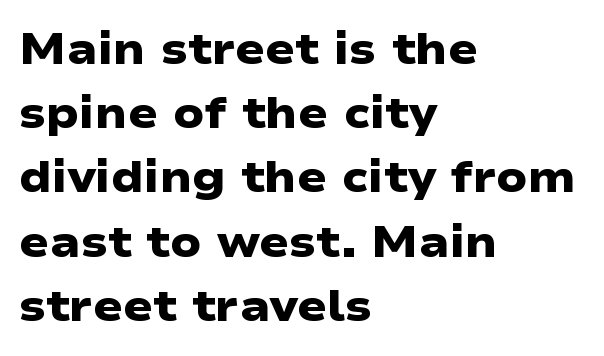
Vertical spacing — default. Each word holds together tightly as a unit, with standard inter-letter gaps. The rag falls on the right side of this text block. Note: no serifs on the glyphs. The glyphs are unaccompanied by any horizontal stroke below them. A full-strength bold gives these letters their thick strokes.
